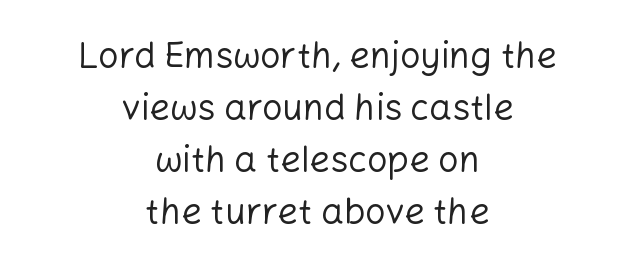
Q: Is the text bold? A: No.
Q: Is the text italic (slanted)? A: No, it is upright.
Q: Is the typeface a serif or a sans-serif typeface? A: Sans-serif.
Q: Is the text underlined? A: No.
Q: How is the paragraph aligned? A: Centered.
Q: Is the spacing between letters normal or unusually wide? A: Normal.
Q: Is the spacing between lines tight, normal or loose? A: Normal.
Q: Width (condensed, normal, or wide)? A: Normal.
Q: Stroke contrast? A: Low.
Q: x-height? A: Medium.
Q: Monospaced? A: No.
